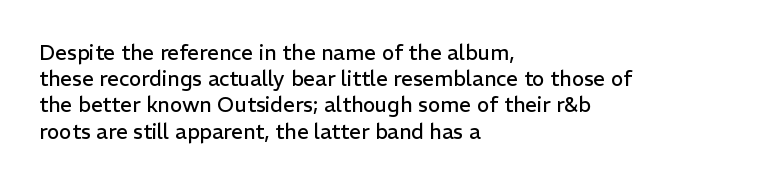
Q: Is the text bold? A: No.
Q: Is the text italic (slanted)? A: No, it is upright.
Q: Is the text underlined? A: No.
Q: How is the paragraph aligned? A: Left-aligned.
Q: Is the spacing between letters normal or unusually wide? A: Normal.
Q: Is the spacing between lines tight, normal or loose? A: Normal.
